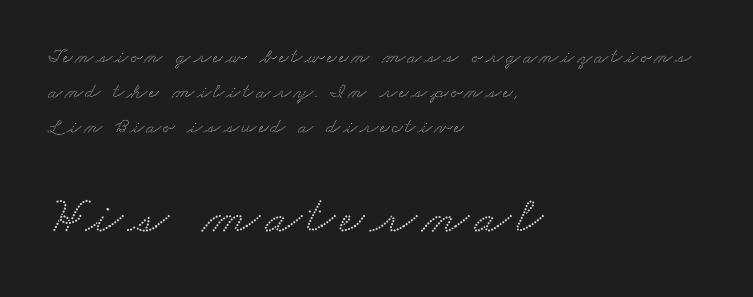
Q: Is the typeface a serif or a sans-serif typeface? A: Serif.
Q: Is the text underlined? A: No.
Q: How is the paragraph aligned? A: Left-aligned.
Q: Is the spacing between lines tight, normal or loose? A: Normal.
Q: Which block of text is set in a larger size, the first (top) or the second (bottom)? A: The second (bottom) one.
Q: Width (condensed, normal, or wide)? A: Wide.
Q: Stroke contrast? A: Low.
Q: x-height? A: Small.
Q: Monospaced? A: No.
